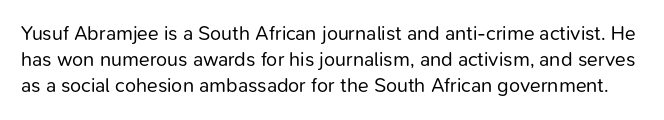
The image shows 20 px text type, upright; set normal line spacing (1.31x), normal letter spacing, not underlined.
